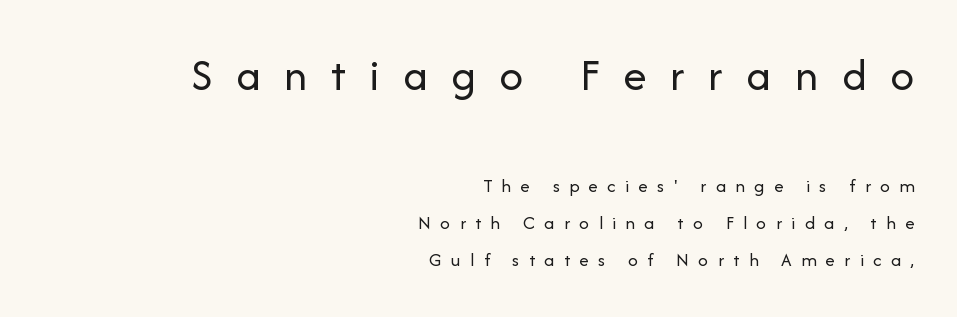
The image shows 47 px regular-weight sans-serif type, upright; set right-aligned, loose line spacing (1.96x), unusually wide letter spacing (+0.5 em), not underlined; the first (top) block is 2.47x larger; low stroke contrast and a medium x-height.
